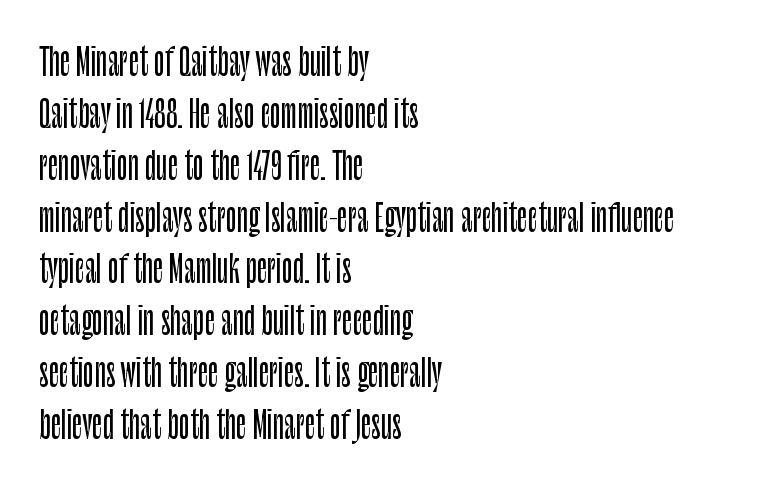
The image shows 36 px condensed sans-serif type, upright; set left-aligned, normal line spacing (1.44x), normal letter spacing, not underlined; low stroke contrast and a large x-height.
